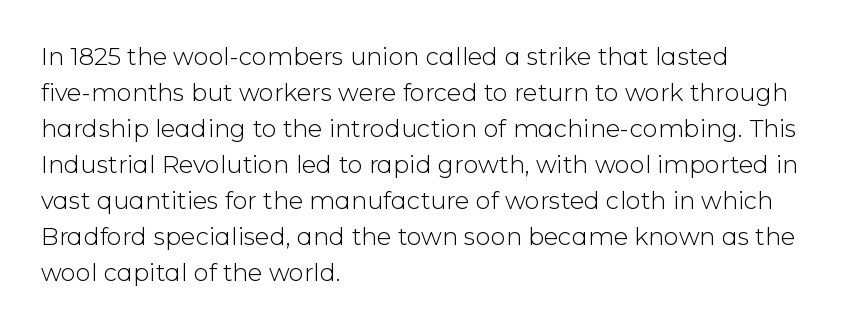
Q: Is the text bold? A: No.
Q: Is the text italic (slanted)? A: No, it is upright.
Q: Is the text underlined? A: No.
Q: How is the paragraph aligned? A: Left-aligned.
Q: Is the spacing between letters normal or unusually wide? A: Normal.
Q: Is the spacing between lines tight, normal or loose? A: Normal.
